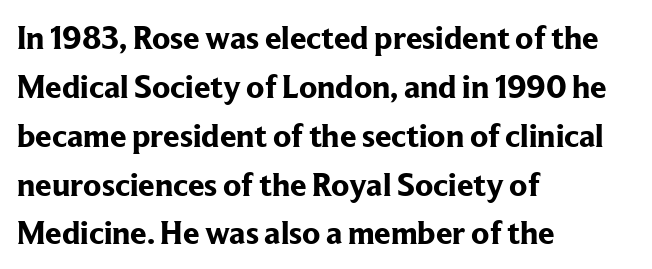
{"serif": "yes", "italic": "no", "bold": "yes", "weight": "bold", "width": "normal", "stroke_contrast": "low", "x_height": "medium", "monospaced": "no", "underline": "no", "align": "left", "line_spacing": "normal", "line_spacing_ratio": 1.48, "letter_spacing": "normal", "letter_spacing_em": 0.0, "glyph_px": 33}
